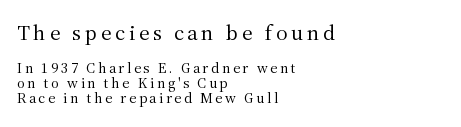
{"italic": "no", "bold": "no", "underline": "no", "align": "left", "line_spacing": "tight", "line_spacing_ratio": 1.01, "larger_block": "first", "size_ratio": 1.47, "glyph_px": 22}
